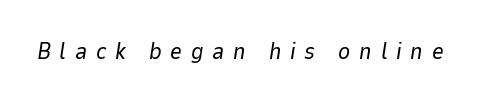
{"italic": "yes", "lean": "right", "slant_degrees": 9, "bold": "no", "underline": "no", "letter_spacing": "wide", "letter_spacing_em": 0.38, "glyph_px": 23}
